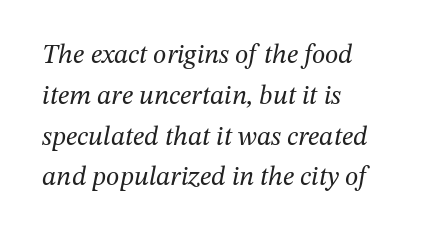
The image shows 27 px text type, italic (leaning right); set left-aligned, normal line spacing (1.51x), normal letter spacing, not underlined.
